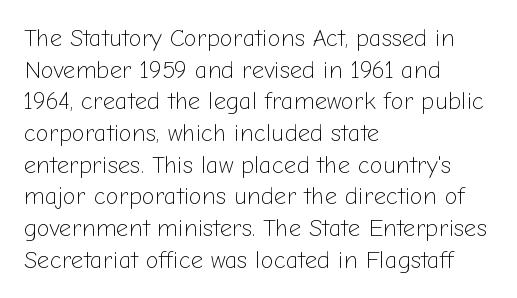
Q: Is the text bold? A: No.
Q: Is the text italic (slanted)? A: No, it is upright.
Q: Is the text underlined? A: No.
Q: How is the paragraph aligned? A: Left-aligned.
Q: Is the spacing between letters normal or unusually wide? A: Normal.
Q: Is the spacing between lines tight, normal or loose? A: Normal.
